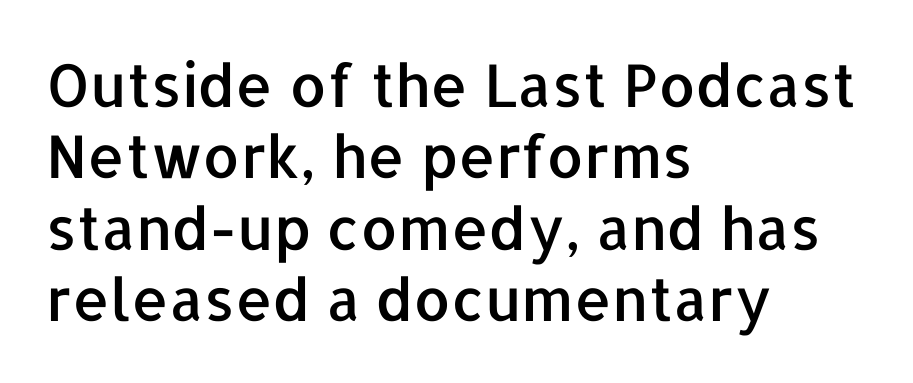
The image shows 59 px sans-serif type, upright; set left-aligned, line spacing 1.21x, normal letter spacing, not underlined; low stroke contrast and a medium x-height.
